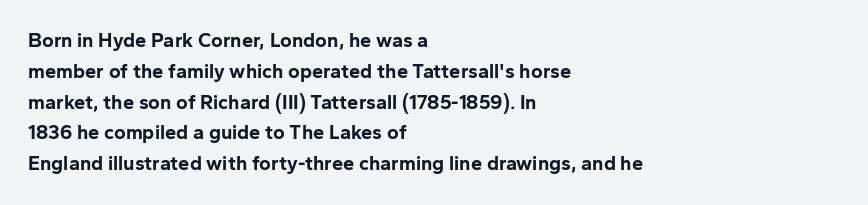
The image shows 20 px bold type, upright; set left-aligned, normal line spacing (1.54x), normal letter spacing, not underlined.
